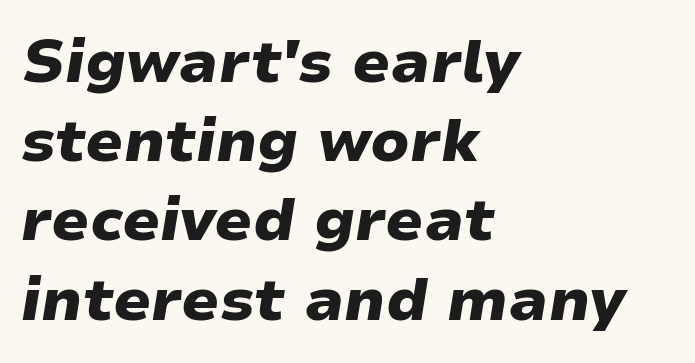
No extra tracking has been applied to these lines. This sample is left-justified, so line endings fall wherever the words run out. Is the type slanted? Yes — the strokes lean at a clear angle. Decoration check: the copy has no underline. The designer left line spacing at the default. The rendering uses a bold face; every stroke is thick and dark.
